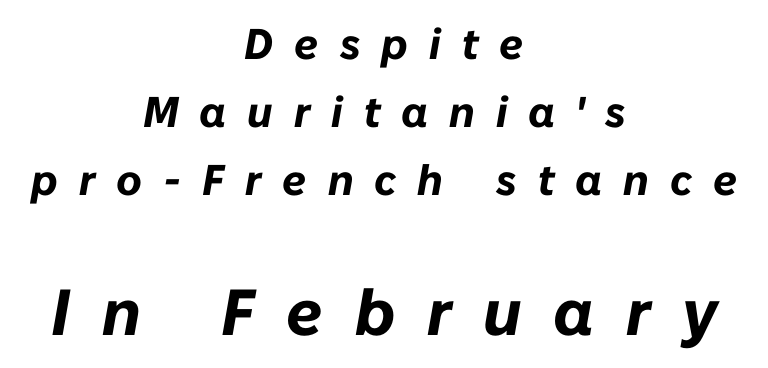
{"italic": "yes", "lean": "right", "slant_degrees": 10, "bold": "yes", "weight": "bold", "width": "normal", "stroke_contrast": "low", "x_height": "medium", "monospaced": "no", "underline": "no", "align": "center", "line_spacing": "normal", "line_spacing_ratio": 1.58, "letter_spacing": "wide", "letter_spacing_em": 0.49, "larger_block": "second", "size_ratio": 1.51, "glyph_px": 65}
